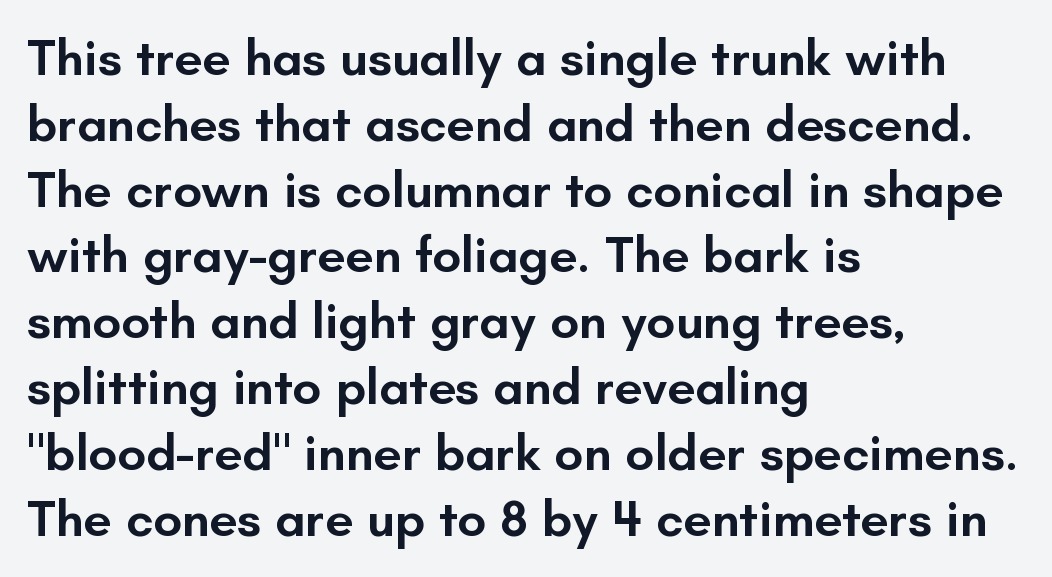
{"serif": "no", "italic": "no", "bold": "semi", "weight": "semibold", "width": "normal", "stroke_contrast": "low", "x_height": "small", "monospaced": "no", "underline": "no", "align": "left", "line_spacing": "normal", "line_spacing_ratio": 1.29, "letter_spacing": "normal", "letter_spacing_em": 0.0, "glyph_px": 51}
